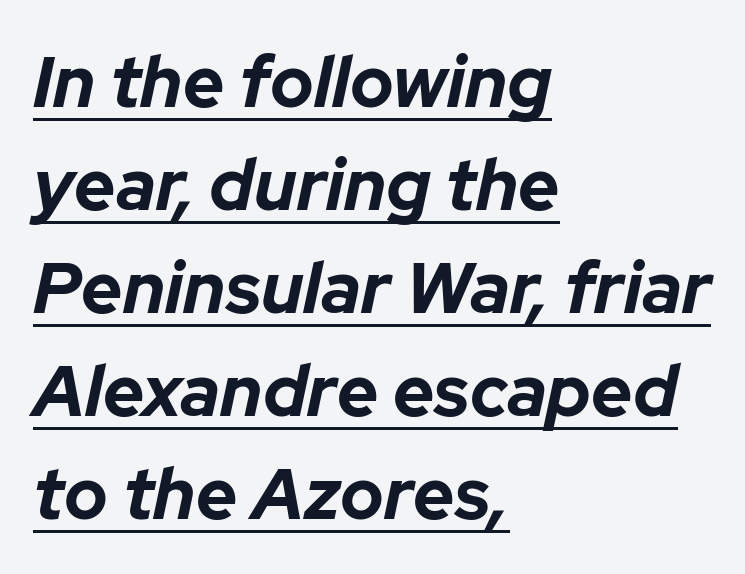
Q: Is the text bold? A: Yes.
Q: Is the text italic (slanted)? A: Yes, it leans right by about 12 degrees.
Q: Is the text underlined? A: Yes.
Q: How is the paragraph aligned? A: Left-aligned.
Q: Is the spacing between letters normal or unusually wide? A: Normal.
Q: Is the spacing between lines tight, normal or loose? A: Normal.
Q: Width (condensed, normal, or wide)? A: Normal.
Q: Stroke contrast? A: Low.
Q: x-height? A: Medium.
Q: Monospaced? A: No.
